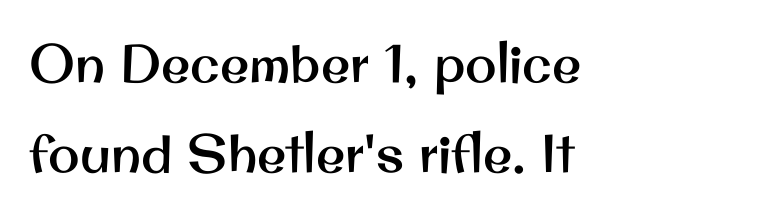
{"serif": "no", "italic": "no", "width": "normal", "stroke_contrast": "medium", "x_height": "small", "monospaced": "no", "underline": "no", "align": "left", "line_spacing": "normal", "line_spacing_ratio": 1.69, "letter_spacing": "normal", "letter_spacing_em": 0.0, "glyph_px": 53}
